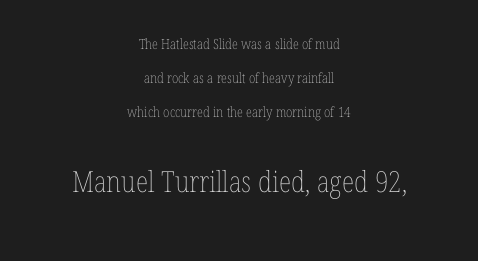
{"italic": "no", "bold": "no", "weight": "thin", "width": "condensed", "stroke_contrast": "low", "x_height": "medium", "monospaced": "no", "underline": "no", "align": "center", "line_spacing": "loose", "line_spacing_ratio": 2.43, "letter_spacing": "normal", "letter_spacing_em": 0.0, "larger_block": "second", "size_ratio": 2.07, "glyph_px": 29}
